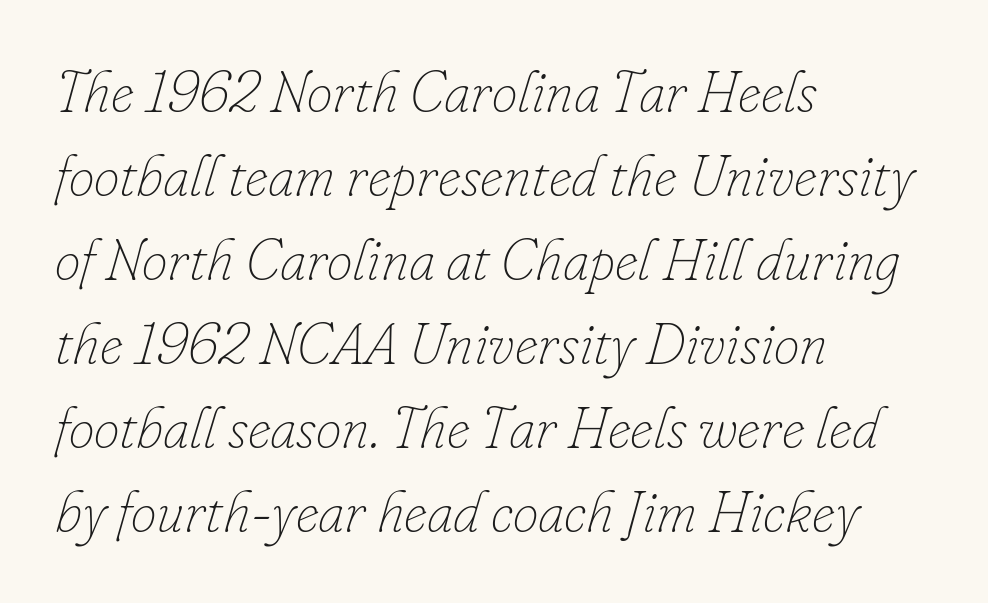
The image shows 58 px thin type, italic (leaning right); set left-aligned, normal line spacing (1.45x), normal letter spacing, not underlined; low stroke contrast and a small x-height.
